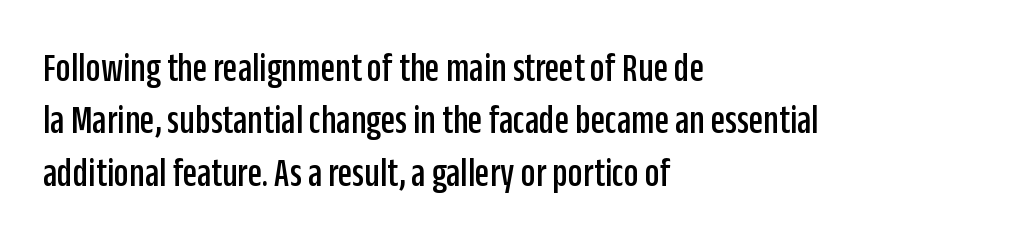
Observe the absence of serifs on each vertical stroke in this sample. The zone under the glyphs is completely vacant. Between one letter and the next there's only the usual sliver of space. All the whitespace from short lines collects on the right. The designer left line spacing at the default. The letters advance in unequal steps, a hallmark of proportional type.
